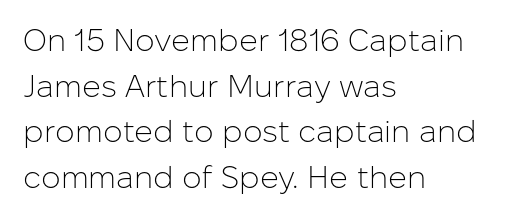
The image shows 31 px light sans-serif type, upright; set left-aligned, normal line spacing (1.47x), normal letter spacing, not underlined; low stroke contrast and a medium x-height.
